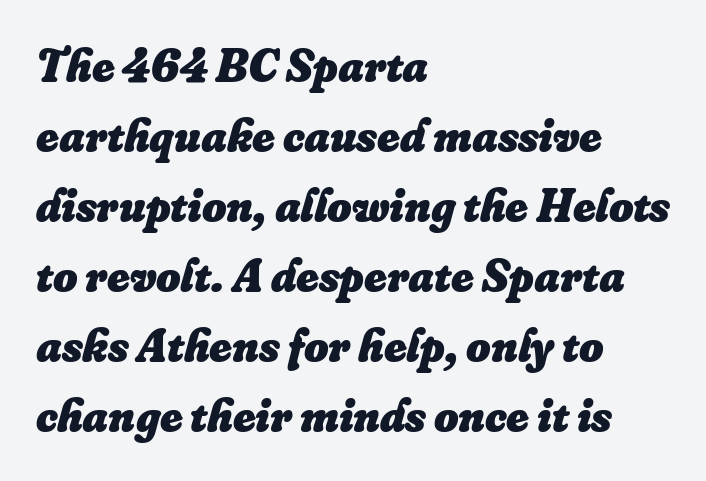
Q: Is the text bold? A: Yes.
Q: Is the text italic (slanted)? A: Yes, it leans right by about 16 degrees.
Q: Is the text underlined? A: No.
Q: How is the paragraph aligned? A: Left-aligned.
Q: Is the spacing between letters normal or unusually wide? A: Normal.
Q: Is the spacing between lines tight, normal or loose? A: Normal.
Q: Width (condensed, normal, or wide)? A: Normal.
Q: Stroke contrast? A: Low.
Q: x-height? A: Small.
Q: Monospaced? A: No.
